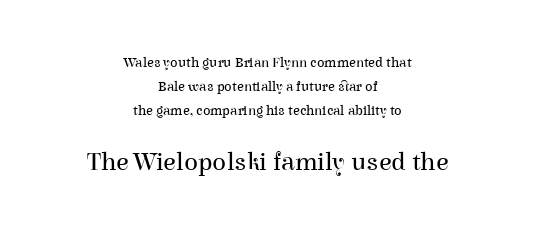
Q: Is the text bold? A: No.
Q: Is the text italic (slanted)? A: No, it is upright.
Q: Is the text underlined? A: No.
Q: How is the paragraph aligned? A: Centered.
Q: Is the spacing between letters normal or unusually wide? A: Normal.
Q: Which block of text is set in a larger size, the first (top) or the second (bottom)? A: The second (bottom) one.
